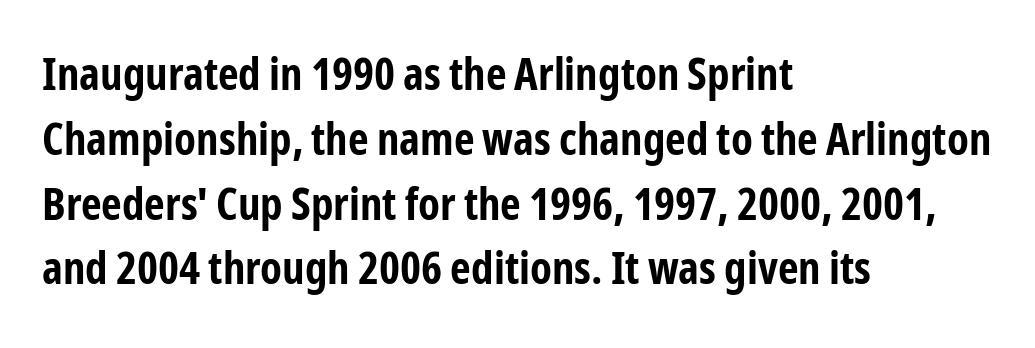
Q: Is the text bold? A: Yes.
Q: Is the text italic (slanted)? A: No, it is upright.
Q: Is the typeface a serif or a sans-serif typeface? A: Sans-serif.
Q: Is the text underlined? A: No.
Q: How is the paragraph aligned? A: Left-aligned.
Q: Is the spacing between letters normal or unusually wide? A: Normal.
Q: Is the spacing between lines tight, normal or loose? A: Normal.
Q: Width (condensed, normal, or wide)? A: Condensed.
Q: Stroke contrast? A: Low.
Q: x-height? A: Medium.
Q: Monospaced? A: No.
